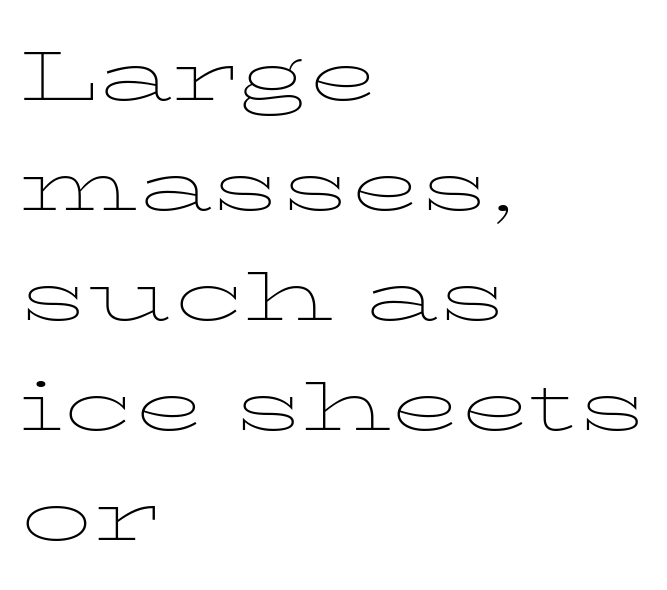
The cut favours lightness, reaching ordinary text weight at its darkest. Vertical strokes here are truly vertical. Bare-footed words on every line. Caption: multi-line text, flush left, ragged right. The letters advance in unequal steps, a hallmark of proportional type. Regarding serifs, this sample has them.
